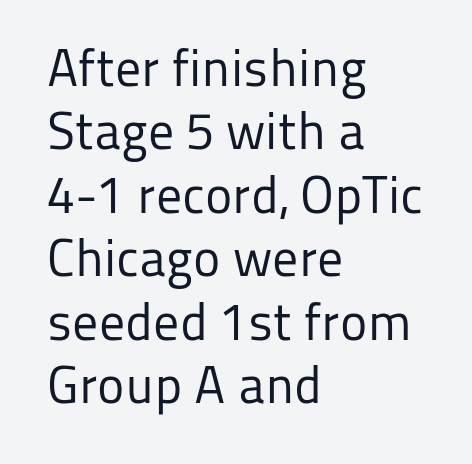
{"serif": "no", "italic": "no", "bold": "no", "weight": "regular", "width": "normal", "stroke_contrast": "low", "x_height": "medium", "monospaced": "no", "underline": "no", "align": "left", "line_spacing_ratio": 1.22, "letter_spacing": "normal", "letter_spacing_em": 0.0, "glyph_px": 52}
